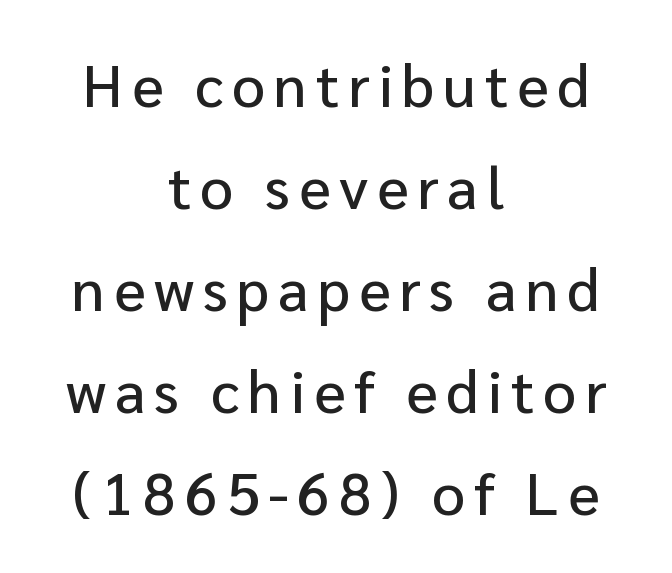
Q: Is the text italic (slanted)? A: No, it is upright.
Q: Is the typeface a serif or a sans-serif typeface? A: Sans-serif.
Q: Is the text underlined? A: No.
Q: How is the paragraph aligned? A: Centered.
Q: Width (condensed, normal, or wide)? A: Normal.
Q: Stroke contrast? A: Low.
Q: x-height? A: Medium.
Q: Monospaced? A: No.
